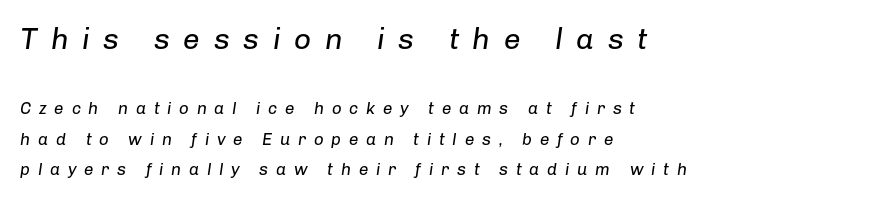
{"italic": "yes", "lean": "right", "slant_degrees": 8, "bold": "no", "weight": "regular", "width": "normal", "stroke_contrast": "low", "x_height": "medium", "monospaced": "no", "underline": "no", "align": "left", "line_spacing_ratio": 1.8, "letter_spacing": "wide", "letter_spacing_em": 0.45, "larger_block": "first", "size_ratio": 1.76, "glyph_px": 30}
